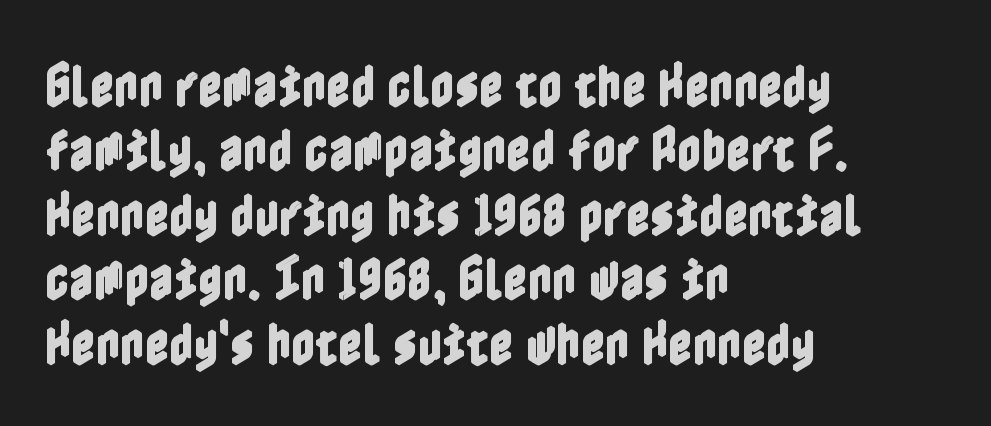
Q: Is the text italic (slanted)? A: No, it is upright.
Q: Is the text underlined? A: No.
Q: How is the paragraph aligned? A: Left-aligned.
Q: Is the spacing between letters normal or unusually wide? A: Normal.
Q: Is the spacing between lines tight, normal or loose? A: Normal.
Q: Width (condensed, normal, or wide)? A: Condensed.
Q: x-height? A: Medium.
